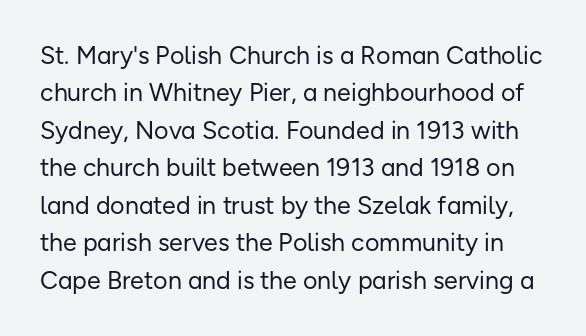
The image shows 25 px text type, upright; set normal line spacing (1.5x), normal letter spacing, not underlined.
